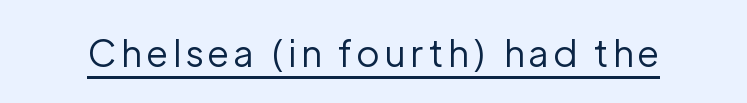
The image shows 37 px regular-weight sans-serif type, upright; set underlined; low stroke contrast and a medium x-height.
